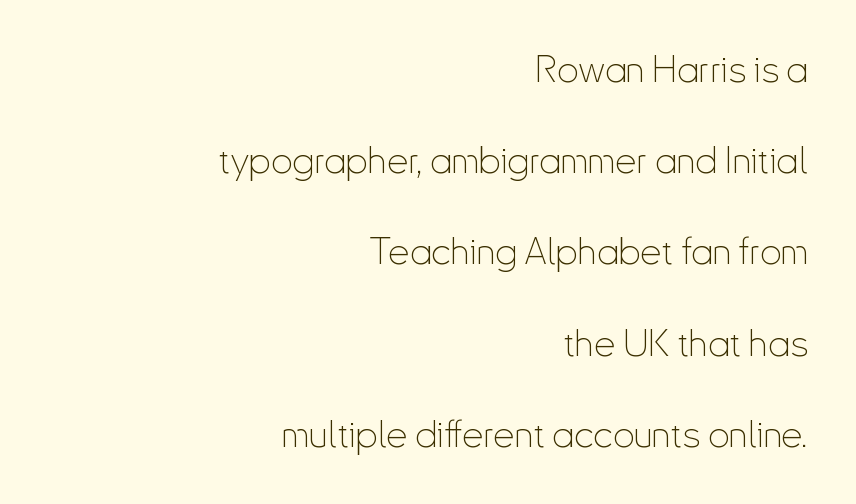
Q: Is the text bold? A: No.
Q: Is the text italic (slanted)? A: No, it is upright.
Q: Is the typeface a serif or a sans-serif typeface? A: Sans-serif.
Q: Is the text underlined? A: No.
Q: How is the paragraph aligned? A: Right-aligned.
Q: Is the spacing between letters normal or unusually wide? A: Normal.
Q: Is the spacing between lines tight, normal or loose? A: Loose.
Q: Width (condensed, normal, or wide)? A: Condensed.
Q: Stroke contrast? A: Low.
Q: x-height? A: Small.
Q: Monospaced? A: No.
